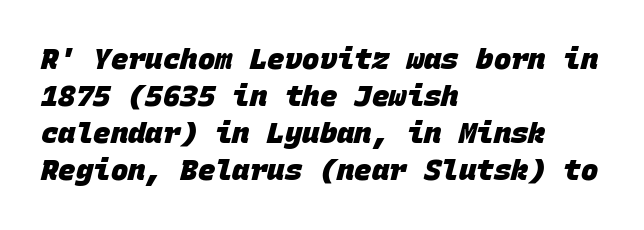
The image shows 29 px heavy sans-serif type, monospaced; set left-aligned, normal line spacing (1.28x), normal letter spacing, not underlined; low stroke contrast and a large x-height.
